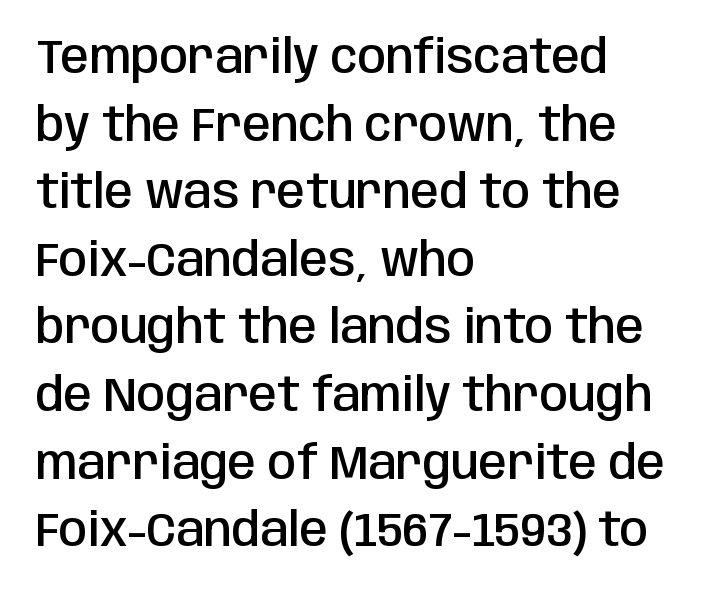
The strokes are fattened partway — semibold, not bold. Each letter keeps its own natural width here, so spacing adapts to shape. Nope, not italic — everything's standing straight. Note: no serifs on the glyphs. Clear beneath every line of the passage.
